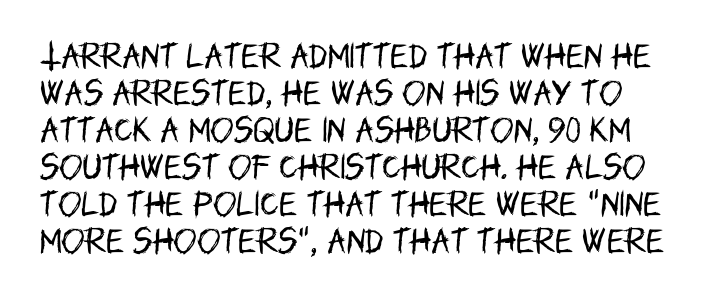
Anything drawn beneath the words? Only blank space. Does the leading feel generous? No, just average. Varying glyph widths throughout — classic text-font behaviour. Every stem runs plumb, perpendicular to the baseline. The characters display no serif detailing; their extremities are plain. Nothing unusual about the tracking: characters are spaced as the font intends.
